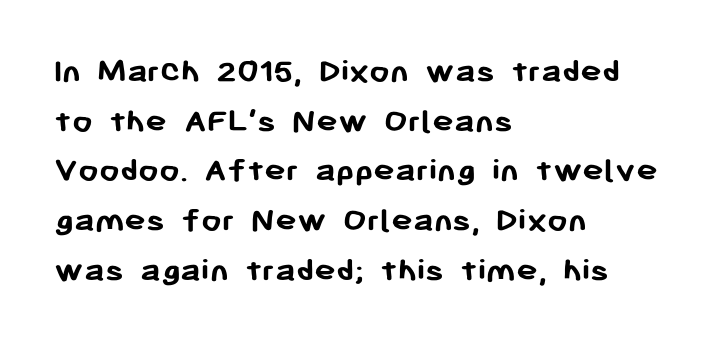
The image shows 36 px semibold sans-serif type, upright; set left-aligned, normal line spacing (1.38x), normal letter spacing, not underlined; low stroke contrast and a medium x-height.
